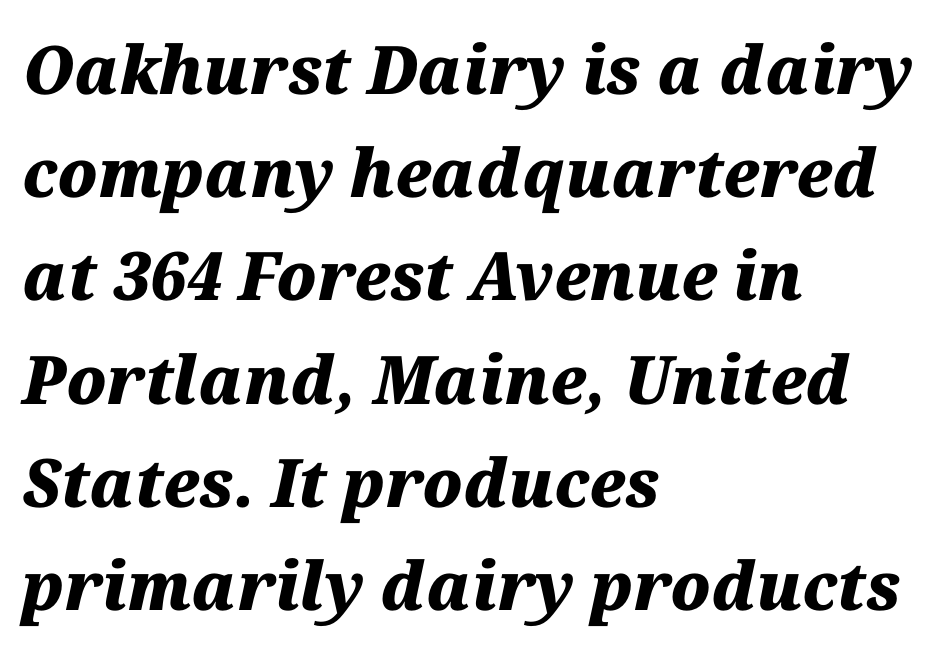
Q: Is the text bold? A: Yes.
Q: Is the text italic (slanted)? A: Yes, it leans right by about 12 degrees.
Q: Is the text underlined? A: No.
Q: How is the paragraph aligned? A: Left-aligned.
Q: Is the spacing between letters normal or unusually wide? A: Normal.
Q: Is the spacing between lines tight, normal or loose? A: Normal.
Q: Width (condensed, normal, or wide)? A: Normal.
Q: Stroke contrast? A: Medium.
Q: x-height? A: Medium.
Q: Monospaced? A: No.
